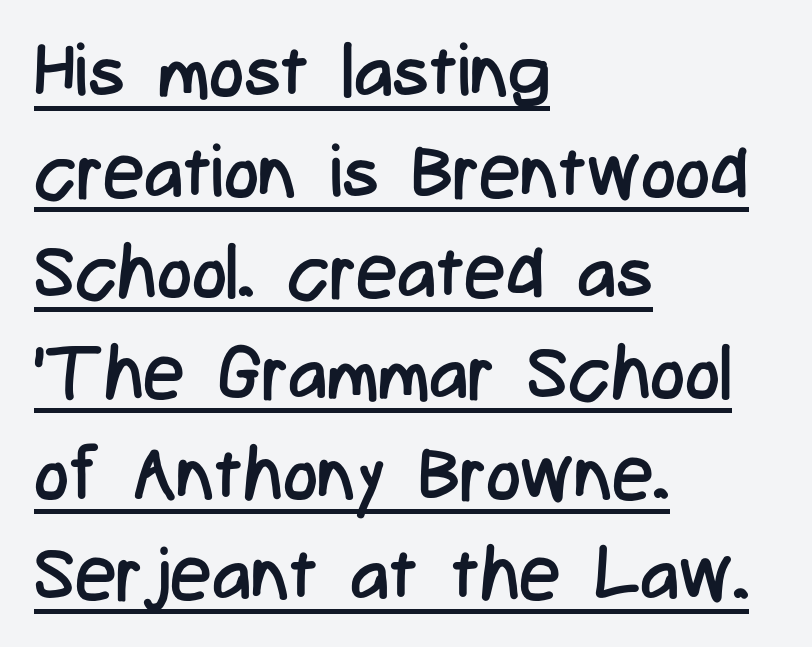
{"serif": "no", "italic": "no", "bold": "no", "weight": "regular", "width": "condensed", "stroke_contrast": "low", "x_height": "medium", "monospaced": "no", "underline": "yes", "align": "left", "line_spacing": "normal", "line_spacing_ratio": 1.36, "letter_spacing": "normal", "letter_spacing_em": 0.0, "glyph_px": 74}
